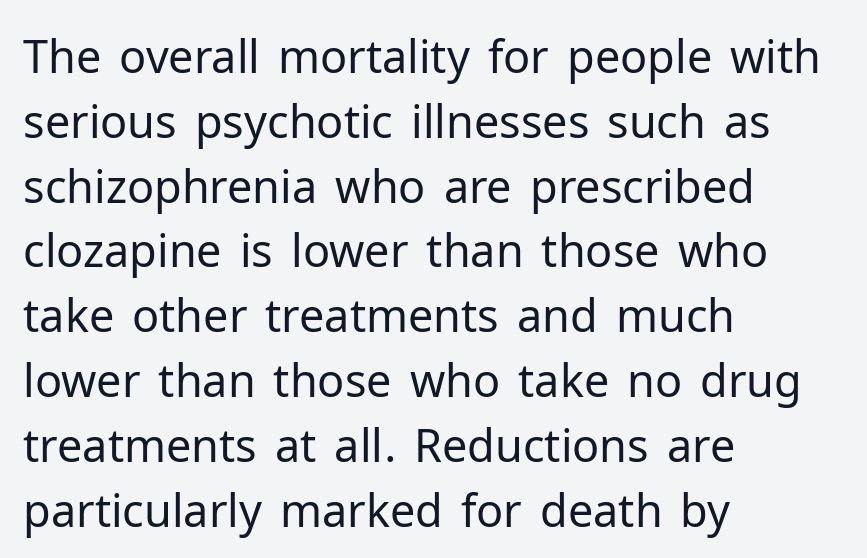
The image shows 45 px regular-weight sans-serif type, upright; set left-aligned, normal line spacing (1.44x), normal letter spacing, not underlined; low stroke contrast and a medium x-height.
